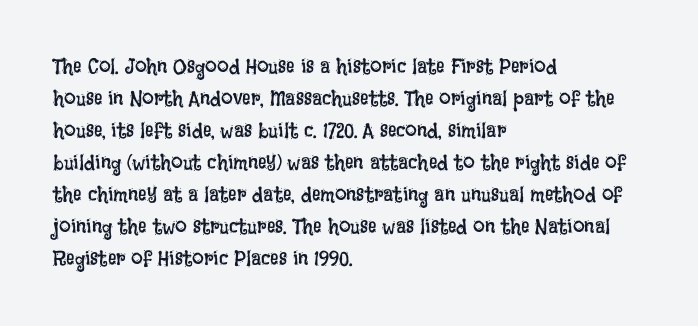
{"italic": "no", "bold": "no", "underline": "no", "align": "left", "line_spacing": "normal", "line_spacing_ratio": 1.52, "letter_spacing": "normal", "letter_spacing_em": 0.0, "glyph_px": 21}
